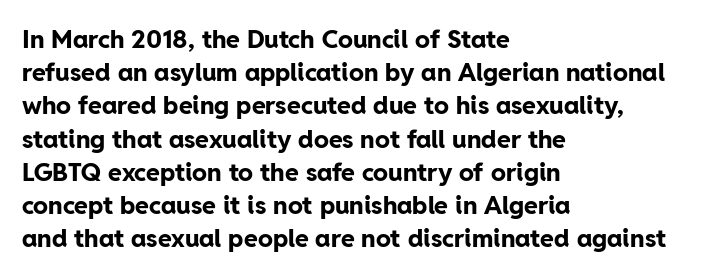
The image shows 25 px bold type, upright; set left-aligned, normal line spacing (1.33x), normal letter spacing, not underlined.
